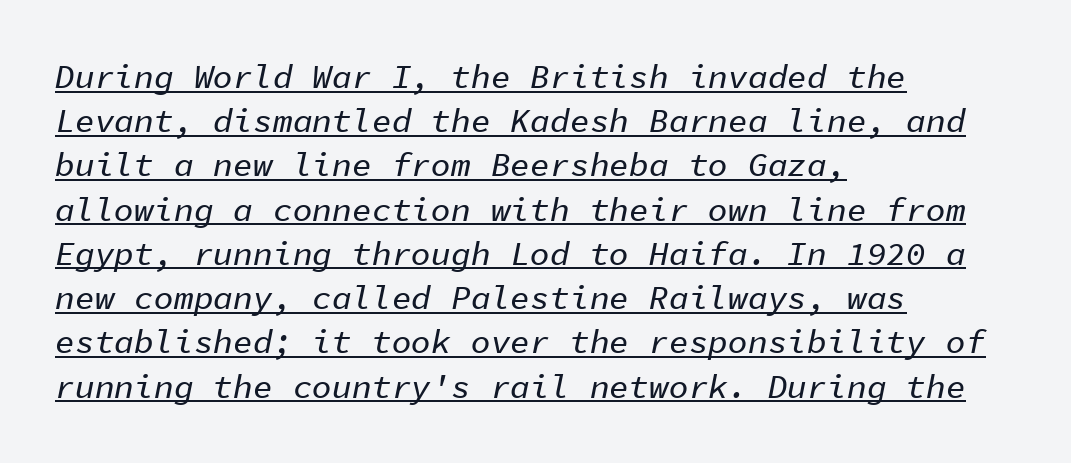
{"italic": "yes", "lean": "right", "slant_degrees": 11, "width": "normal", "stroke_contrast": "low", "x_height": "medium", "monospaced": "yes", "underline": "yes", "align": "left", "line_spacing": "normal", "line_spacing_ratio": 1.34, "letter_spacing": "normal", "letter_spacing_em": 0.0, "glyph_px": 33}
